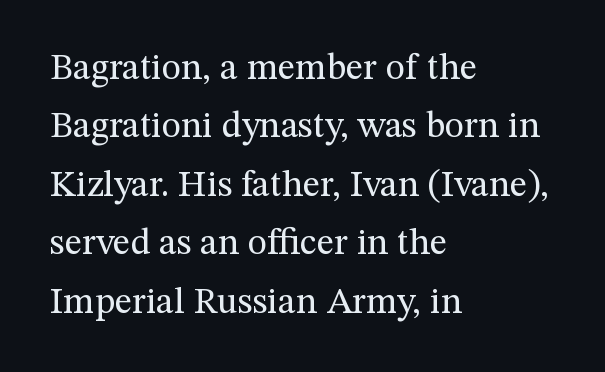
The image shows 37 px regular-weight serif type, upright; set left-aligned, normal line spacing (1.58x), normal letter spacing, not underlined; medium stroke contrast and a medium x-height.
